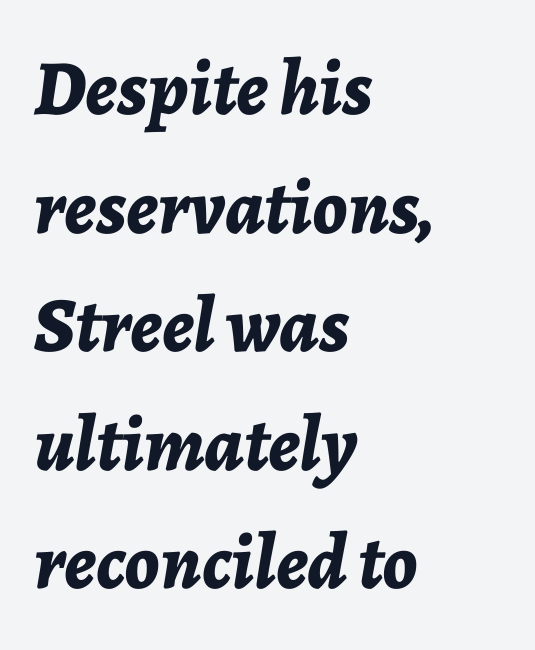
{"italic": "yes", "lean": "right", "slant_degrees": 7, "bold": "yes", "weight": "bold", "width": "normal", "stroke_contrast": "low", "x_height": "medium", "monospaced": "no", "underline": "no", "align": "left", "line_spacing": "normal", "line_spacing_ratio": 1.52, "letter_spacing": "normal", "letter_spacing_em": 0.0, "glyph_px": 78}
